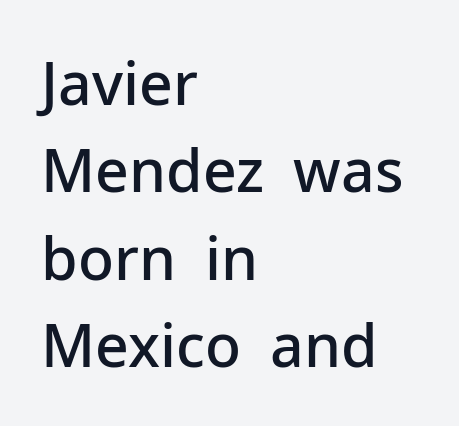
The image shows 59 px semibold sans-serif type, upright; set left-aligned, normal line spacing (1.48x), normal letter spacing, not underlined; low stroke contrast and a medium x-height.
